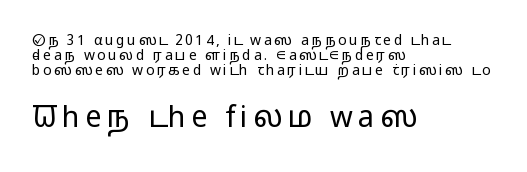
{"serif": "no", "italic": "no", "bold": "no", "weight": "light", "width": "wide", "stroke_contrast": "low", "x_height": "medium", "monospaced": "no", "underline": "no", "align": "left", "line_spacing": "tight", "line_spacing_ratio": 1.07, "larger_block": "second", "size_ratio": 2.07, "glyph_px": 29}
